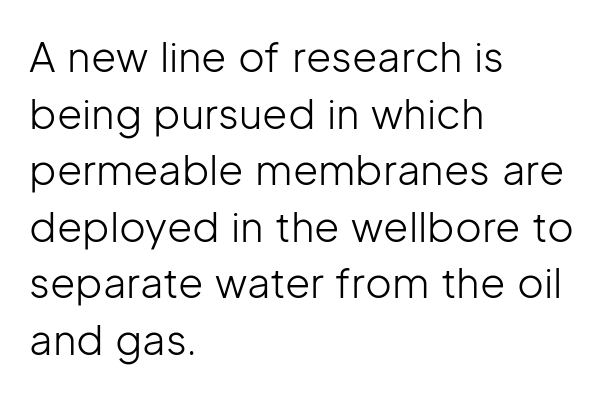
Vertically, the passage feels balanced, rows spaced as you'd expect. The axis of the letterforms is exactly vertical. A quiet, ordinary-to-light weight characterises the typeface. The ragged edge is on the right, which tells us the setting is flush left.
